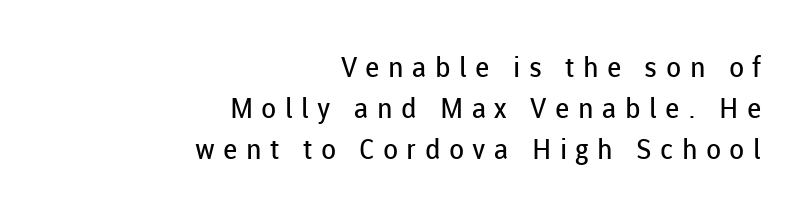
Think of a printed novel: that variable character pitch is what you see here. Lines of text with bare space underneath. These lines sit exactly where default settings would place them. The tracking jumps out immediately: characters are airy and widely separated.
